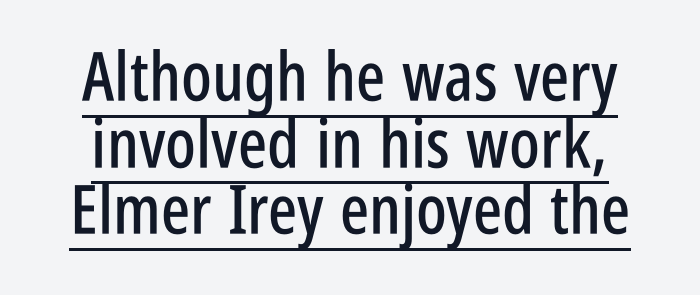
The image shows 68 px condensed sans-serif type, upright; set centered, tight line spacing (0.98x), normal letter spacing, underlined; low stroke contrast and a large x-height.
